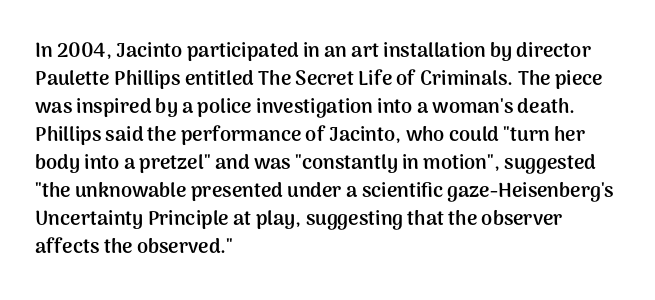
Q: Is the text bold? A: Yes.
Q: Is the text italic (slanted)? A: No, it is upright.
Q: Is the text underlined? A: No.
Q: How is the paragraph aligned? A: Left-aligned.
Q: Is the spacing between letters normal or unusually wide? A: Normal.
Q: Is the spacing between lines tight, normal or loose? A: Normal.
